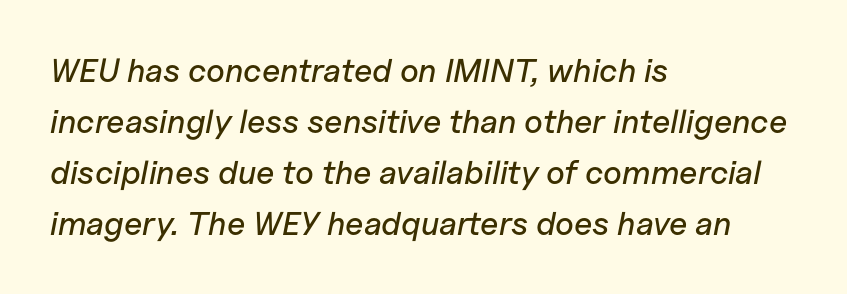
{"italic": "yes", "lean": "right", "slant_degrees": 11, "width": "normal", "stroke_contrast": "low", "x_height": "medium", "monospaced": "no", "underline": "no", "align": "left", "line_spacing": "normal", "line_spacing_ratio": 1.55, "letter_spacing": "normal", "letter_spacing_em": 0.0, "glyph_px": 33}
